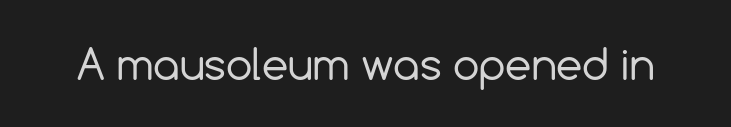
You could not count columns in this text — the font is proportionally spaced. Observe the absence of serifs on each vertical stroke in this sample. You can tell it's not italic because the verticals are truly vertical. Just letters on the line, the space beneath them empty. Words appear dense and cohesive because spacing is normal.
